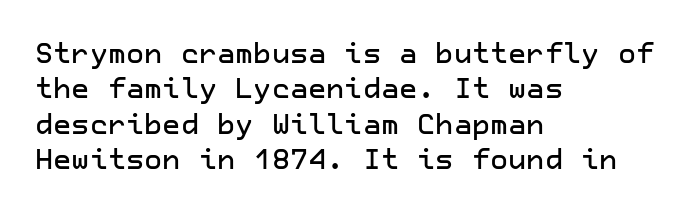
The image shows 28 px sans-serif type, upright; set left-aligned, normal line spacing (1.26x), normal letter spacing, not underlined; low stroke contrast and a medium x-height.
